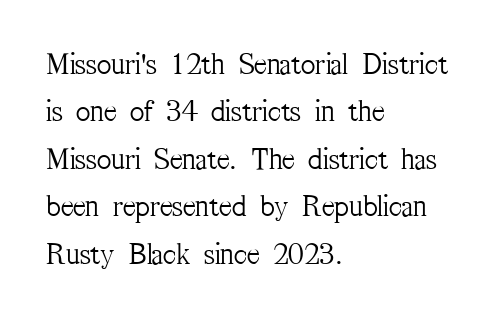
Every stem runs plumb, perpendicular to the baseline. The paragraph has a hard left edge and a soft right edge. Little horizontal feet cap the strokes, marking this as serif type. A typesetter would call this leading conventional body-copy spacing. The space directly below the letters is spotless.
